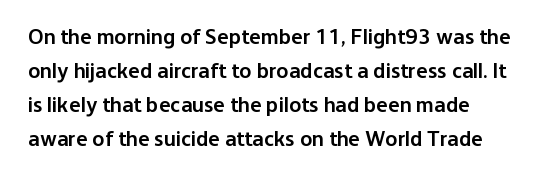
{"italic": "no", "bold": "semi", "underline": "no", "align": "left", "line_spacing": "normal", "line_spacing_ratio": 1.54, "letter_spacing": "normal", "letter_spacing_em": 0.0, "glyph_px": 22}
